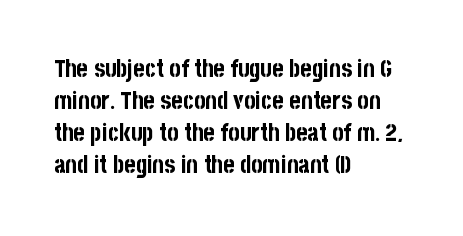
Heavy-handed strokes throughout: this text is bold. Ordinary non-slanted type is in use. The text block is weighted toward the left margin, trailing off unevenly rightward. Students, observe: this is what conventionally led text looks like. Students, note that the glyphs here touch the page at normal intervals. The words here are not underlined.
